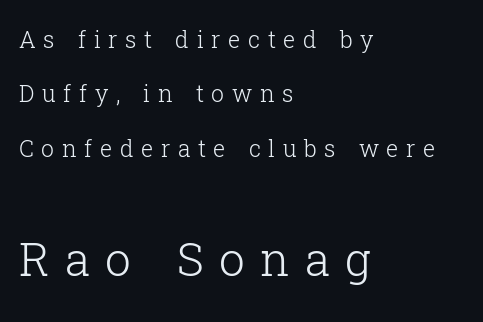
The block sitting lower on the canvas is the one with enlarged characters. The font sits on the lighter half of the weight spectrum, regular included. Observe the wide spacing: letters keep a clear distance from each other. Horizontal alignment here is leftward, the default for most running prose. Loosely led — the rows are spread out.
